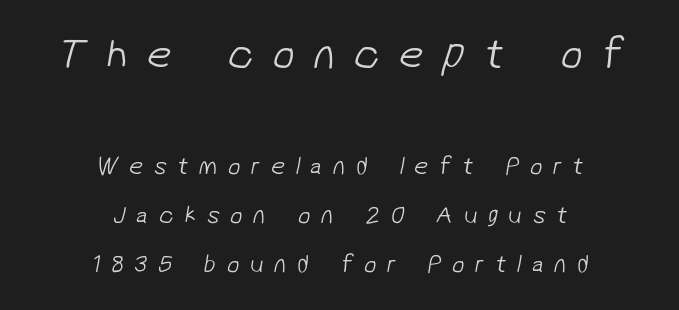
Q: Is the text bold? A: No.
Q: Is the typeface a serif or a sans-serif typeface? A: Sans-serif.
Q: Is the text underlined? A: No.
Q: How is the paragraph aligned? A: Centered.
Q: Is the spacing between letters normal or unusually wide? A: Unusually wide.
Q: Is the spacing between lines tight, normal or loose? A: Loose.
Q: Which block of text is set in a larger size, the first (top) or the second (bottom)? A: The first (top) one.
Q: Width (condensed, normal, or wide)? A: Normal.
Q: Stroke contrast? A: Low.
Q: x-height? A: Medium.
Q: Monospaced? A: No.
